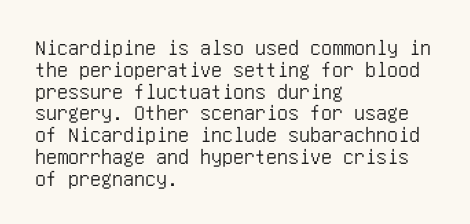
Q: Is the text italic (slanted)? A: No, it is upright.
Q: Is the text underlined? A: No.
Q: How is the paragraph aligned? A: Left-aligned.
Q: Is the spacing between letters normal or unusually wide? A: Normal.
Q: Is the spacing between lines tight, normal or loose? A: Tight.
